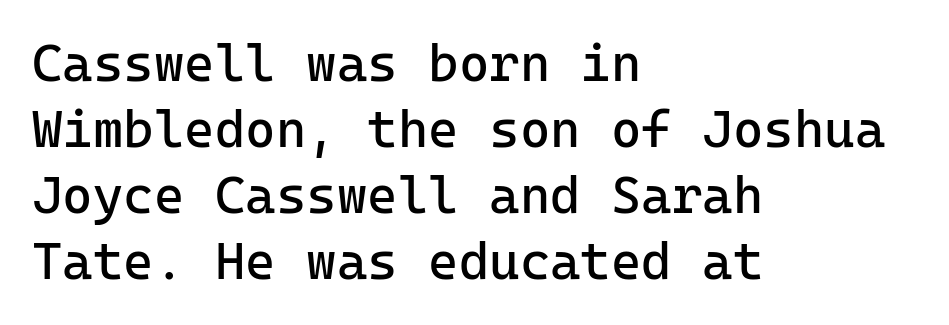
{"serif": "no", "italic": "no", "bold": "no", "weight": "regular", "width": "normal", "stroke_contrast": "low", "x_height": "medium", "underline": "no", "align": "left", "line_spacing": "normal", "line_spacing_ratio": 1.27, "letter_spacing": "normal", "letter_spacing_em": 0.0, "glyph_px": 52}
